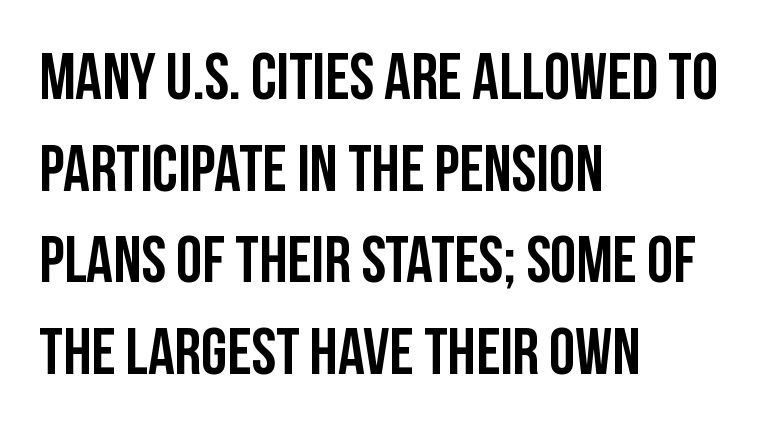
The image shows 66 px condensed sans-serif type, upright; set left-aligned, normal line spacing (1.39x), normal letter spacing, not underlined; low stroke contrast and a large x-height.
